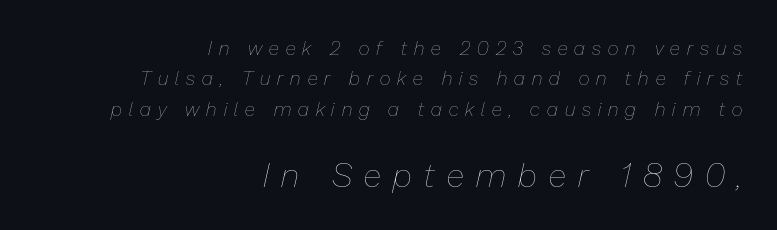
{"italic": "yes", "lean": "right", "slant_degrees": 13, "bold": "no", "weight": "thin", "width": "normal", "stroke_contrast": "low", "x_height": "medium", "monospaced": "no", "underline": "no", "align": "right", "line_spacing": "normal", "line_spacing_ratio": 1.6, "letter_spacing": "wide", "letter_spacing_em": 0.38, "larger_block": "second", "size_ratio": 1.74, "glyph_px": 33}
